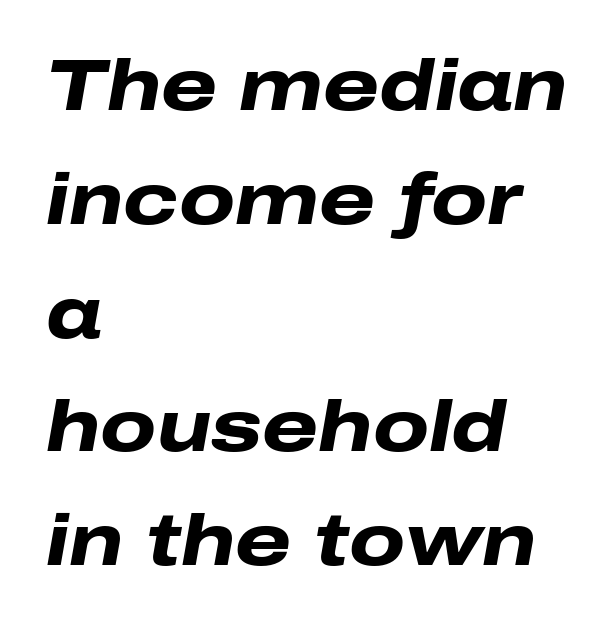
Q: Is the text bold? A: Yes.
Q: Is the text italic (slanted)? A: Yes, it leans right by about 10 degrees.
Q: Is the text underlined? A: No.
Q: How is the paragraph aligned? A: Left-aligned.
Q: Is the spacing between letters normal or unusually wide? A: Normal.
Q: Is the spacing between lines tight, normal or loose? A: Normal.
Q: Width (condensed, normal, or wide)? A: Wide.
Q: Stroke contrast? A: Low.
Q: x-height? A: Medium.
Q: Monospaced? A: No.
